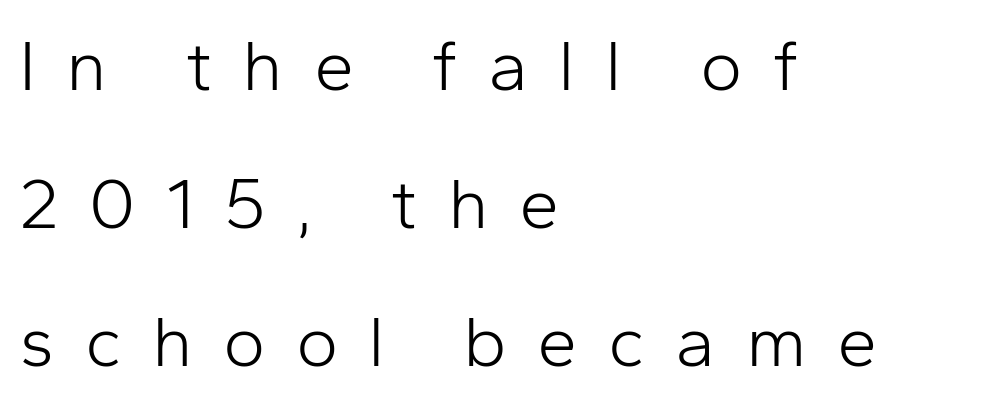
{"serif": "no", "italic": "no", "bold": "no", "weight": "light", "width": "normal", "stroke_contrast": "low", "x_height": "medium", "monospaced": "no", "underline": "no", "align": "left", "line_spacing": "loose", "line_spacing_ratio": 1.92, "letter_spacing": "wide", "letter_spacing_em": 0.42, "glyph_px": 72}
